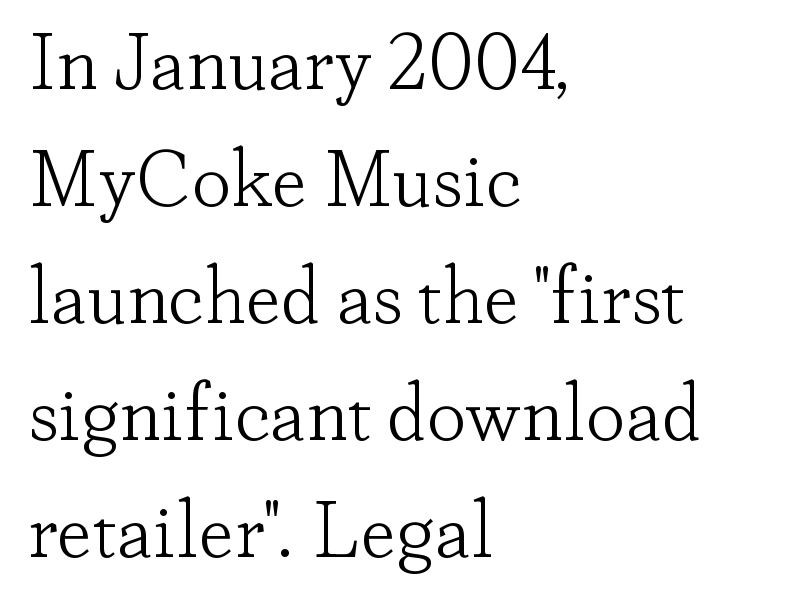
The image shows 79 px light serif type, upright; set left-aligned, normal line spacing (1.48x), normal letter spacing, not underlined; low stroke contrast and a small x-height.
